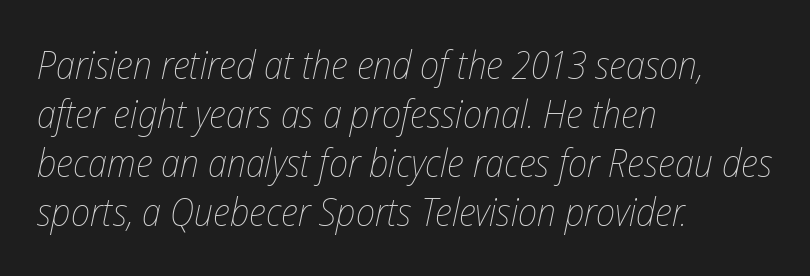
The rows are spaced the way most documents space them. The strokes are not fattened; the text isn't bold. Designer's note — italics engaged. The type is set solid horizontally, with unmodified tracking. Character widths vary here, with narrow letters taking less room than wide ones.
